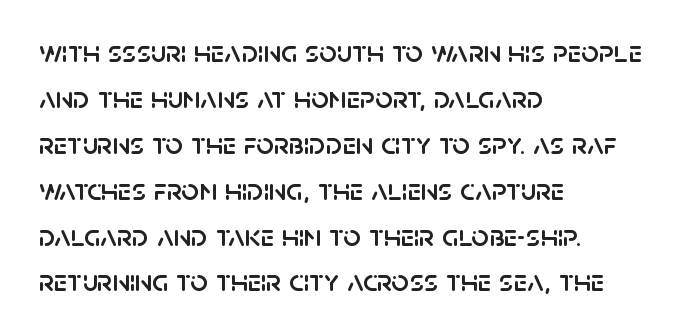
Quick note: underline off. Nothing unusual about the tracking: characters are spaced as the font intends. A typesetter would call this leading conventional body-copy spacing. Note the varied advance widths — an 'i' is clearly narrower than an 'm'.
